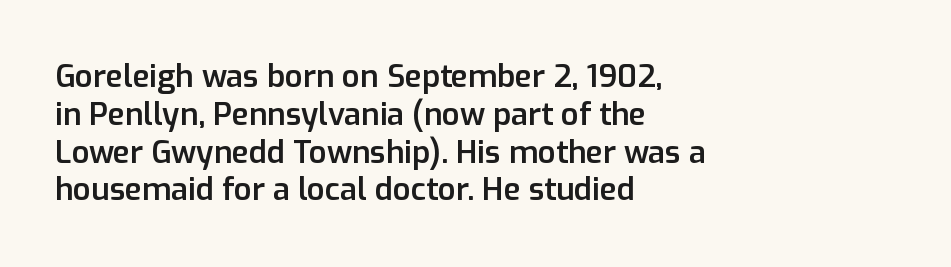
The image shows 31 px semibold sans-serif type, upright; set left-aligned, line spacing 1.22x, normal letter spacing, not underlined; low stroke contrast and a medium x-height.
